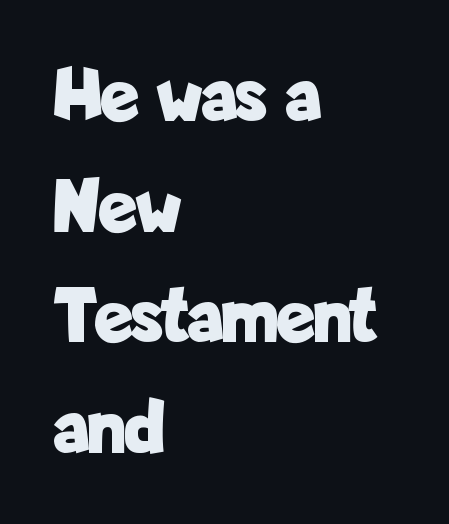
Q: Is the text bold? A: Yes.
Q: Is the text italic (slanted)? A: No, it is upright.
Q: Is the typeface a serif or a sans-serif typeface? A: Sans-serif.
Q: Is the text underlined? A: No.
Q: How is the paragraph aligned? A: Left-aligned.
Q: Is the spacing between letters normal or unusually wide? A: Normal.
Q: Is the spacing between lines tight, normal or loose? A: Normal.
Q: Width (condensed, normal, or wide)? A: Condensed.
Q: Stroke contrast? A: Low.
Q: x-height? A: Medium.
Q: Monospaced? A: No.
